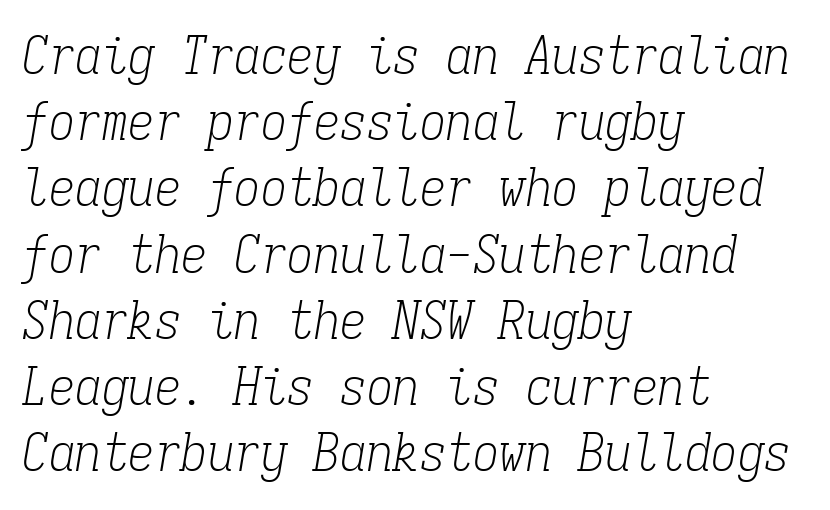
{"serif": "yes", "italic": "yes", "lean": "right", "slant_degrees": 9, "bold": "no", "weight": "light", "width": "condensed", "stroke_contrast": "low", "x_height": "medium", "monospaced": "yes", "underline": "no", "align": "left", "line_spacing": "normal", "line_spacing_ratio": 1.25, "letter_spacing": "normal", "letter_spacing_em": 0.0, "glyph_px": 53}
